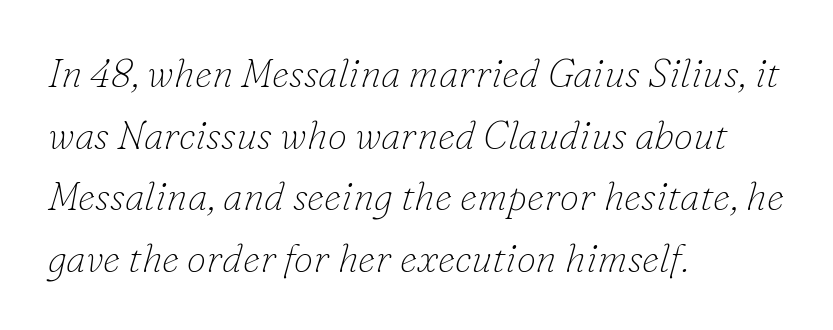
{"serif": "yes", "italic": "yes", "lean": "right", "slant_degrees": 16, "bold": "no", "weight": "thin", "width": "normal", "stroke_contrast": "low", "x_height": "small", "monospaced": "no", "underline": "no", "align": "left", "line_spacing": "normal", "line_spacing_ratio": 1.58, "letter_spacing": "normal", "letter_spacing_em": 0.0, "glyph_px": 39}
